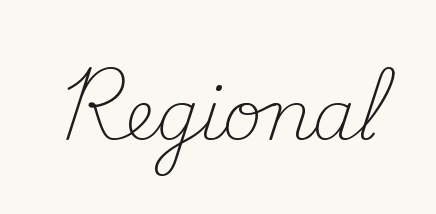
The image shows 69 px light serif type; set normal letter spacing, not underlined; medium stroke contrast and a small x-height.
